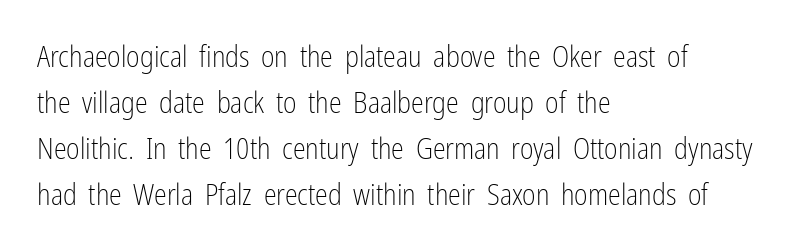
{"serif": "no", "italic": "no", "bold": "no", "weight": "light", "width": "condensed", "stroke_contrast": "low", "x_height": "medium", "monospaced": "no", "underline": "no", "align": "left", "line_spacing": "normal", "line_spacing_ratio": 1.59, "letter_spacing": "normal", "letter_spacing_em": 0.0, "glyph_px": 29}
